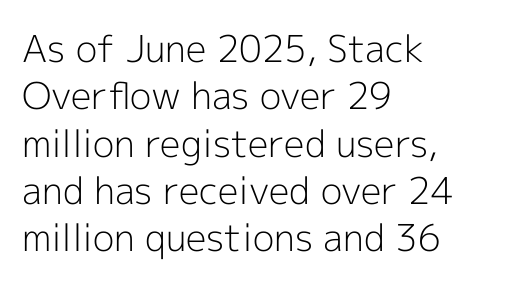
{"serif": "no", "italic": "no", "bold": "no", "weight": "light", "width": "normal", "x_height": "medium", "monospaced": "no", "underline": "no", "align": "left", "line_spacing": "normal", "line_spacing_ratio": 1.28, "letter_spacing": "normal", "letter_spacing_em": 0.0, "glyph_px": 37}
